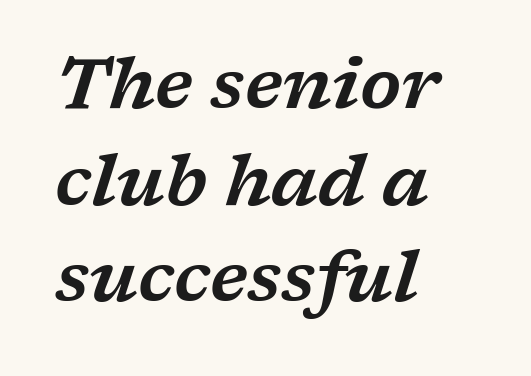
Proportional: the letters do not fall into vertical columns. A bare baseline throughout the passage. What stands out about the letter spacing? Nothing — it is the standard amount. These lines are set flush left with a ragged right edge. Vertical spacing — default.
